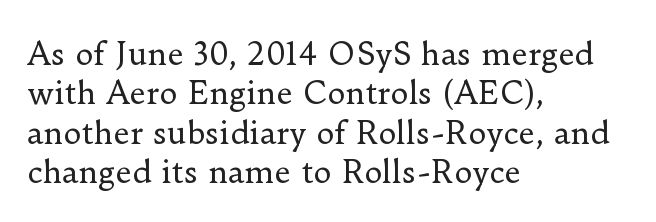
{"serif": "yes", "italic": "no", "bold": "no", "weight": "regular", "width": "normal", "stroke_contrast": "low", "x_height": "small", "monospaced": "no", "underline": "no", "align": "left", "line_spacing": "normal", "line_spacing_ratio": 1.27, "letter_spacing": "normal", "letter_spacing_em": 0.0, "glyph_px": 31}
